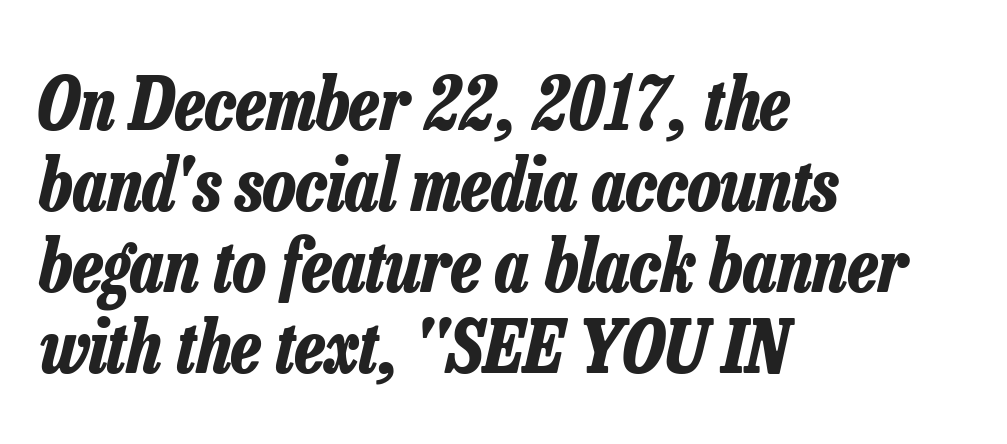
{"italic": "yes", "lean": "right", "slant_degrees": 13, "bold": "yes", "weight": "bold", "width": "condensed", "stroke_contrast": "low", "x_height": "medium", "monospaced": "no", "underline": "no", "align": "left", "line_spacing": "tight", "line_spacing_ratio": 1.11, "letter_spacing": "normal", "letter_spacing_em": 0.0, "glyph_px": 73}
